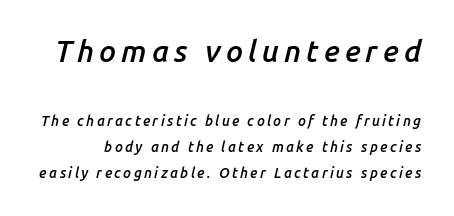
Q: Is the text bold? A: Semi-bold.
Q: Is the text italic (slanted)? A: Yes, it leans right by about 14 degrees.
Q: Is the text underlined? A: No.
Q: Which block of text is set in a larger size, the first (top) or the second (bottom)? A: The first (top) one.
Q: Width (condensed, normal, or wide)? A: Normal.
Q: Stroke contrast? A: Low.
Q: x-height? A: Medium.
Q: Monospaced? A: No.
